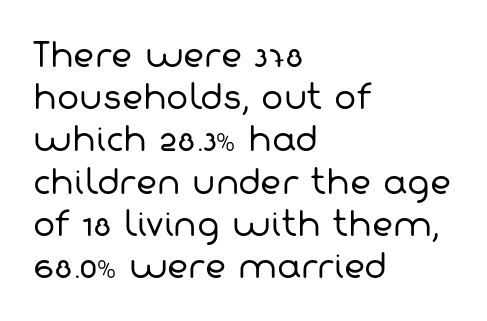
Q: Is the text bold? A: No.
Q: Is the typeface a serif or a sans-serif typeface? A: Sans-serif.
Q: Is the text underlined? A: No.
Q: How is the paragraph aligned? A: Left-aligned.
Q: Is the spacing between letters normal or unusually wide? A: Normal.
Q: Is the spacing between lines tight, normal or loose? A: Normal.
Q: Width (condensed, normal, or wide)? A: Normal.
Q: Stroke contrast? A: Low.
Q: x-height? A: Medium.
Q: Monospaced? A: No.
